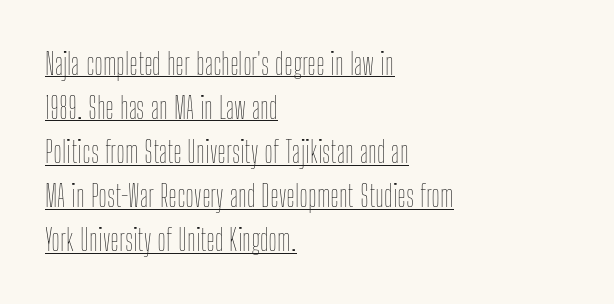
{"italic": "no", "bold": "no", "weight": "thin", "width": "condensed", "stroke_contrast": "low", "x_height": "medium", "monospaced": "no", "underline": "yes", "align": "left", "line_spacing": "normal", "line_spacing_ratio": 1.47, "letter_spacing": "normal", "letter_spacing_em": 0.0, "glyph_px": 30}
